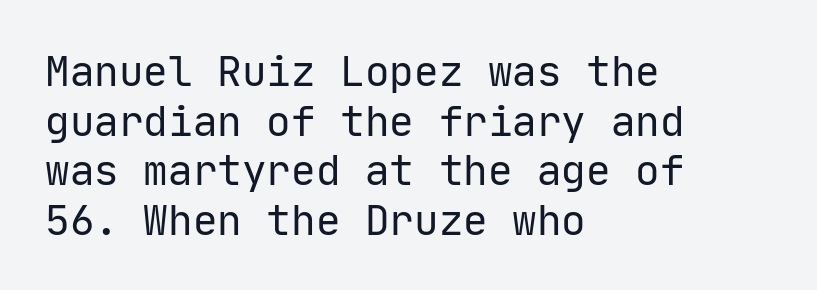
{"serif": "no", "italic": "no", "bold": "no", "weight": "regular", "width": "normal", "stroke_contrast": "low", "x_height": "medium", "monospaced": "yes", "underline": "no", "align": "left", "line_spacing_ratio": 1.21, "letter_spacing": "normal", "letter_spacing_em": 0.0, "glyph_px": 41}
